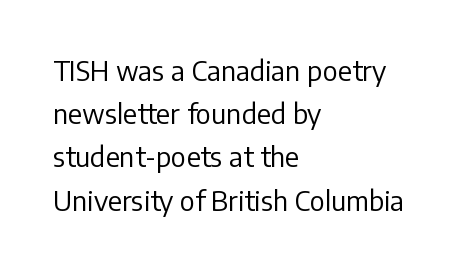
Posture: straight, roman, zero tilt. Notice how descenders clear the ascenders below comfortably — that's standard leading. Visually the block forms a straight wall on the left and a jagged coastline on the right. Descenders hang freely into open space. The type is set solid horizontally, with unmodified tracking. Heft: none added — not bold.
